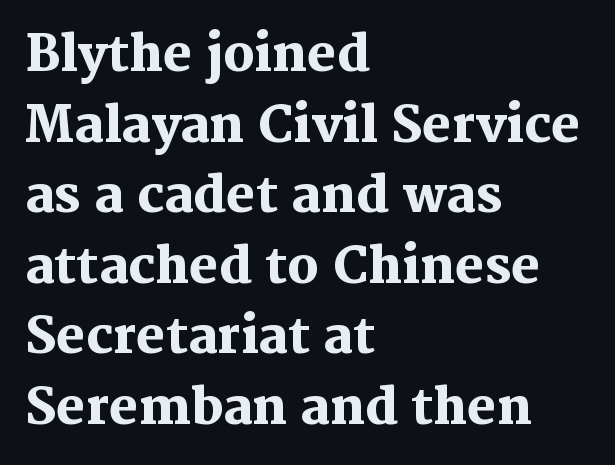
The image shows 49 px heavy serif type, upright; set left-aligned, normal line spacing (1.44x), normal letter spacing, not underlined; medium stroke contrast and a medium x-height.
